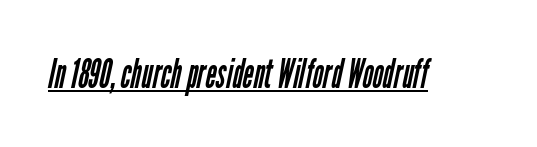
{"serif": "no", "bold": "no", "weight": "regular", "width": "condensed", "stroke_contrast": "low", "x_height": "medium", "monospaced": "no", "underline": "yes", "letter_spacing": "normal", "letter_spacing_em": 0.0, "glyph_px": 41}
